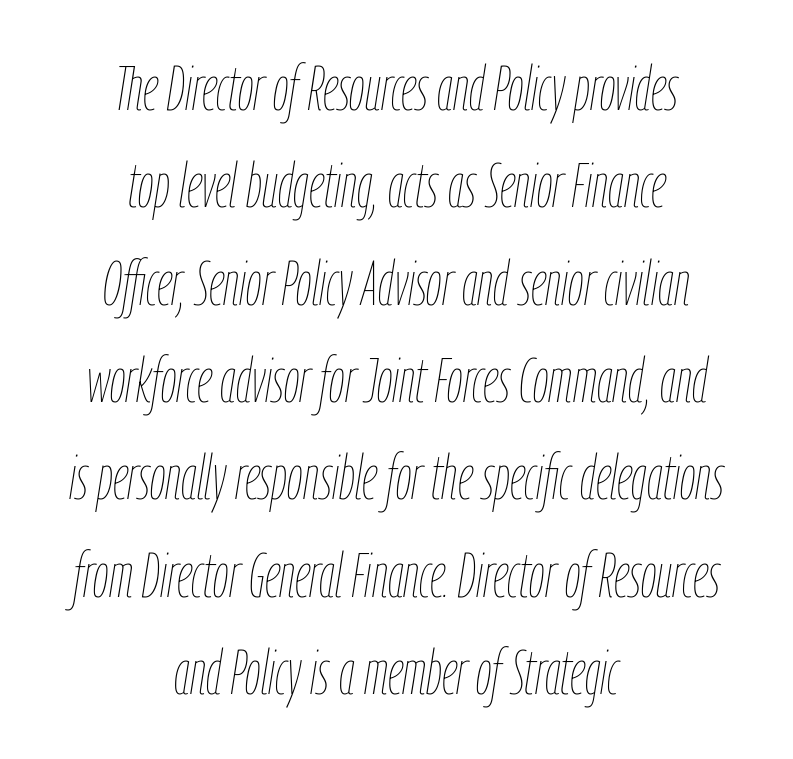
Q: Is the text bold? A: No.
Q: Is the text italic (slanted)? A: Yes, it leans right by about 9 degrees.
Q: Is the text underlined? A: No.
Q: How is the paragraph aligned? A: Centered.
Q: Is the spacing between letters normal or unusually wide? A: Normal.
Q: Is the spacing between lines tight, normal or loose? A: Normal.
Q: Width (condensed, normal, or wide)? A: Condensed.
Q: Stroke contrast? A: Low.
Q: x-height? A: Medium.
Q: Monospaced? A: No.
